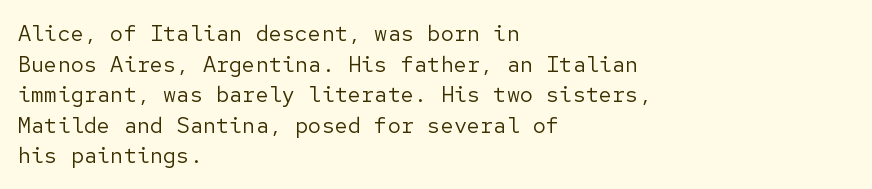
The image shows 22 px text type, upright; set left-aligned, normal line spacing (1.39x), normal letter spacing, not underlined.
